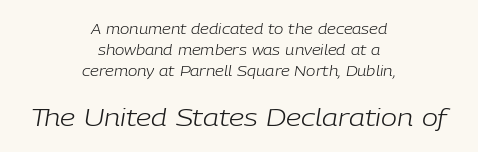
{"italic": "yes", "lean": "right", "slant_degrees": 9, "bold": "no", "underline": "no", "align": "center", "line_spacing": "normal", "line_spacing_ratio": 1.49, "letter_spacing": "normal", "letter_spacing_em": 0.0, "larger_block": "second", "size_ratio": 1.71, "glyph_px": 24}
